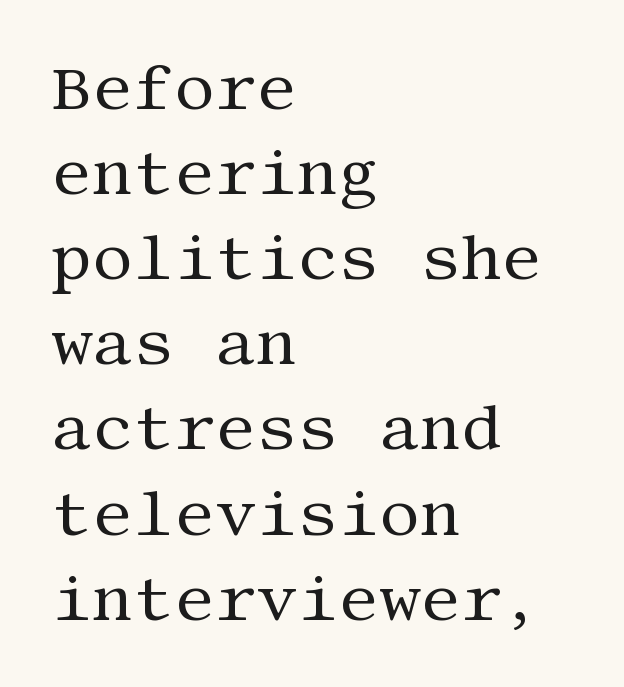
{"serif": "yes", "italic": "no", "bold": "no", "weight": "regular", "width": "normal", "stroke_contrast": "medium", "x_height": "large", "underline": "no", "align": "left", "line_spacing": "normal", "line_spacing_ratio": 1.33, "letter_spacing": "normal", "letter_spacing_em": 0.0, "glyph_px": 64}
